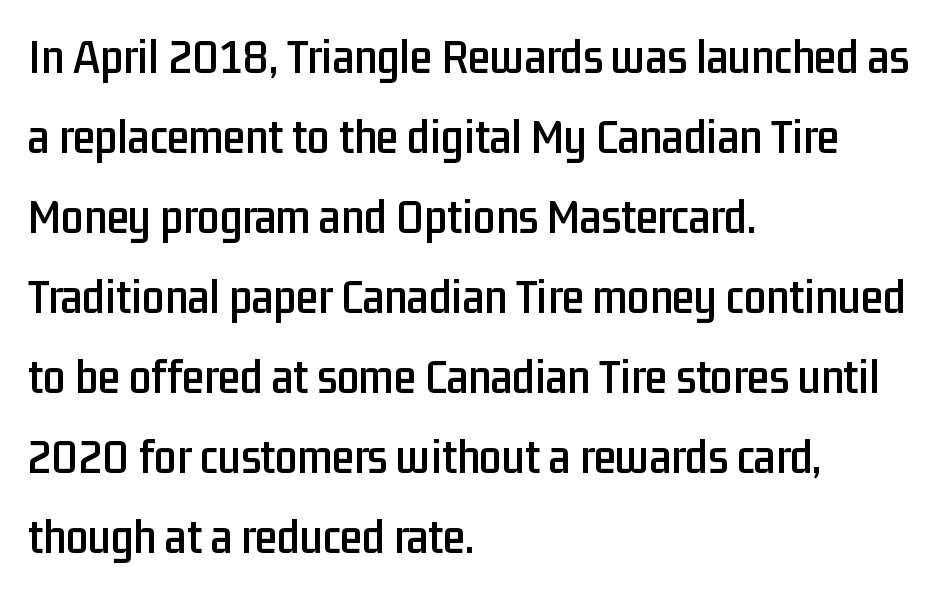
Q: Is the text italic (slanted)? A: No, it is upright.
Q: Is the typeface a serif or a sans-serif typeface? A: Sans-serif.
Q: Is the text underlined? A: No.
Q: How is the paragraph aligned? A: Left-aligned.
Q: Is the spacing between letters normal or unusually wide? A: Normal.
Q: Is the spacing between lines tight, normal or loose? A: Normal.
Q: Width (condensed, normal, or wide)? A: Condensed.
Q: Stroke contrast? A: Low.
Q: x-height? A: Medium.
Q: Monospaced? A: No.
